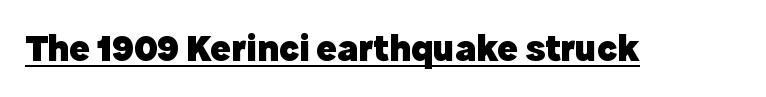
The image shows 38 px heavy sans-serif type, upright; set normal letter spacing, underlined; a medium x-height.
